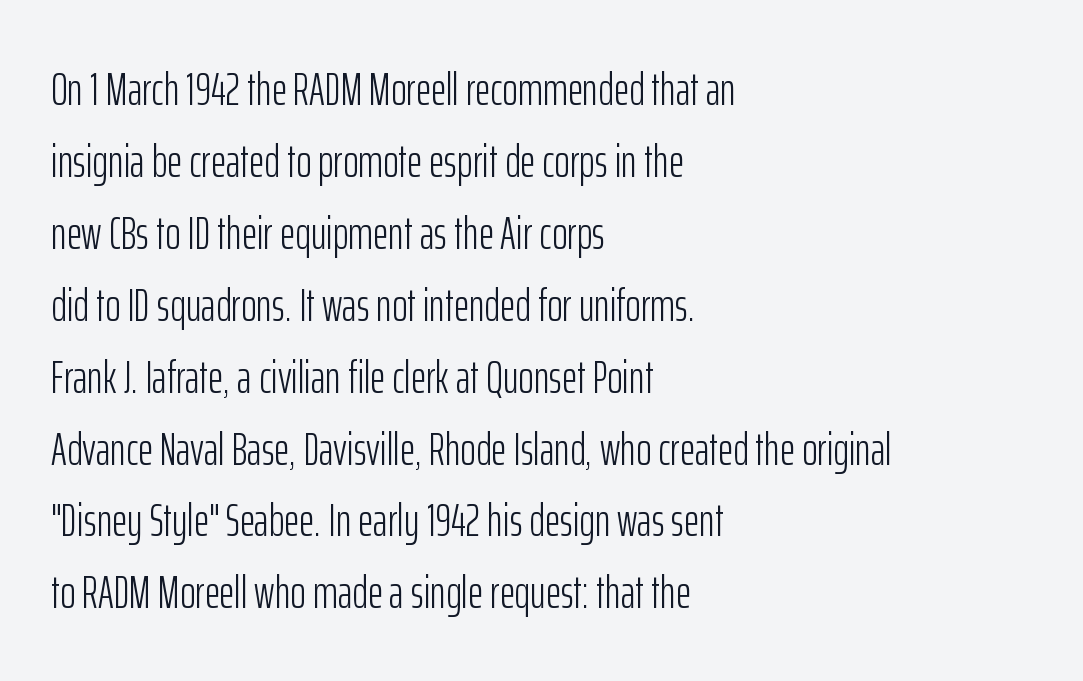
The typography opts for an upright posture over an oblique one. Inter-character spacing is left at the font's built-in metrics. A typesetter would call this proportional, since set widths differ per character. The passage shown stacks its lines at a standard gap. A typesetter would label this face a sans.
